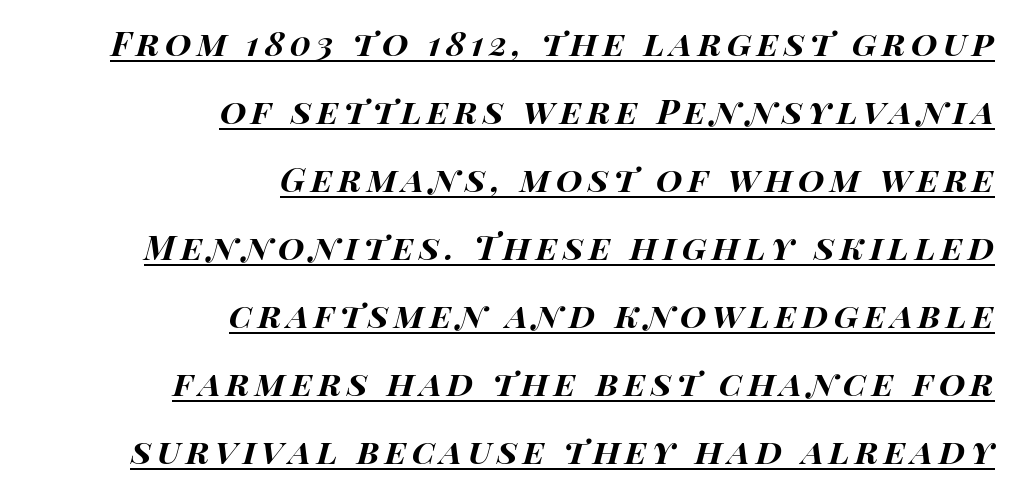
Q: Is the text bold? A: Yes.
Q: Is the text italic (slanted)? A: Yes, it leans right by about 15 degrees.
Q: Is the text underlined? A: Yes.
Q: How is the paragraph aligned? A: Right-aligned.
Q: Is the spacing between lines tight, normal or loose? A: Loose.
Q: Width (condensed, normal, or wide)? A: Wide.
Q: Stroke contrast? A: High.
Q: x-height? A: Large.
Q: Monospaced? A: No.
